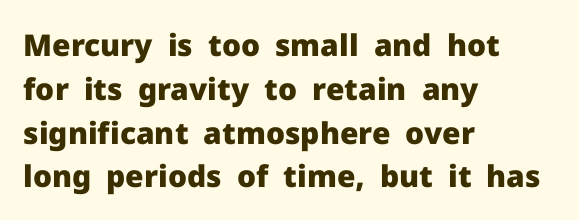
The image shows 30 px heavy sans-serif type, upright; set left-aligned, normal line spacing (1.46x), normal letter spacing, not underlined; low stroke contrast and a medium x-height.
